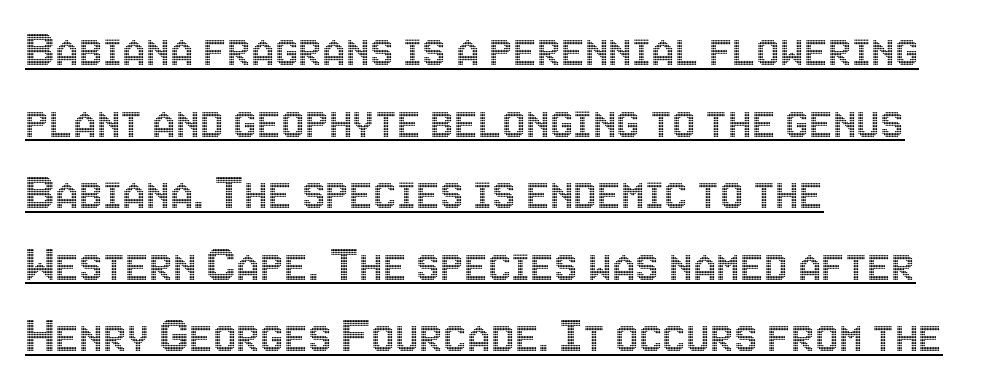
{"italic": "no", "width": "condensed", "x_height": "large", "monospaced": "no", "underline": "yes", "align": "left", "line_spacing": "normal", "line_spacing_ratio": 1.35, "letter_spacing": "normal", "letter_spacing_em": 0.0, "glyph_px": 53}
